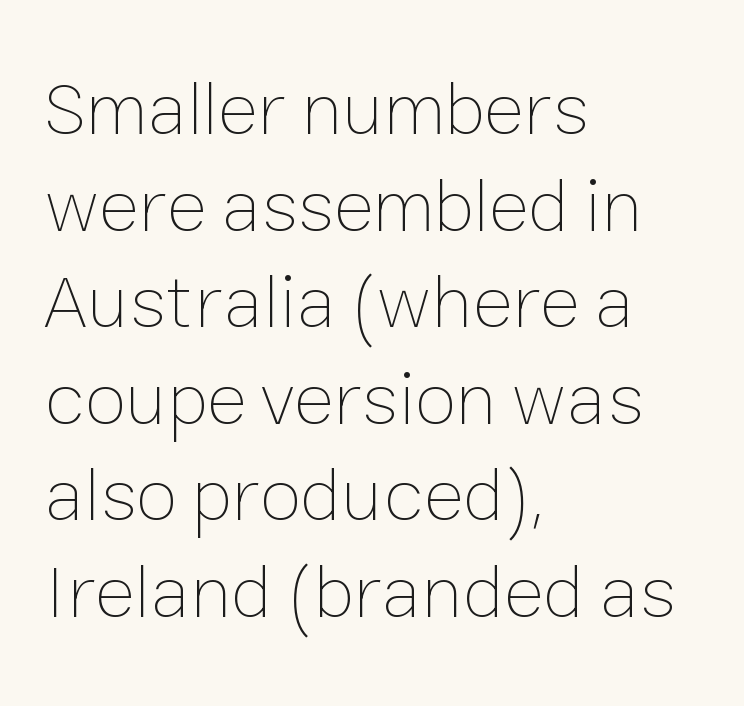
Q: Is the text bold? A: No.
Q: Is the text italic (slanted)? A: No, it is upright.
Q: Is the text underlined? A: No.
Q: How is the paragraph aligned? A: Left-aligned.
Q: Is the spacing between letters normal or unusually wide? A: Normal.
Q: Is the spacing between lines tight, normal or loose? A: Normal.
Q: Width (condensed, normal, or wide)? A: Normal.
Q: Stroke contrast? A: Low.
Q: x-height? A: Medium.
Q: Monospaced? A: No.
